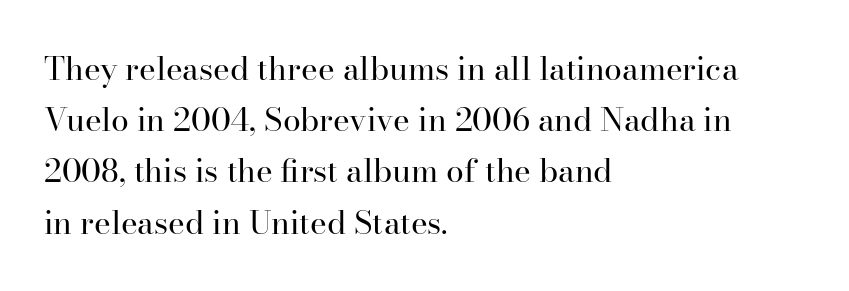
{"serif": "yes", "italic": "no", "bold": "no", "weight": "regular", "width": "normal", "stroke_contrast": "high", "x_height": "small", "monospaced": "no", "underline": "no", "align": "left", "line_spacing": "normal", "line_spacing_ratio": 1.6, "letter_spacing": "normal", "letter_spacing_em": 0.0, "glyph_px": 32}
